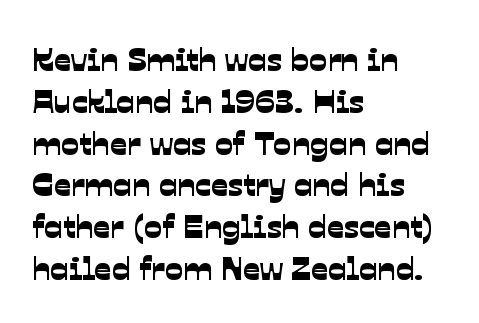
Notice how the passage keeps a crisp vertical edge on the left only. Spacing verdict: proportional, widths tailored to each character. Look at the bottom of the vertical strokes: they stop flat, with no serifs. Letter spacing: default.
